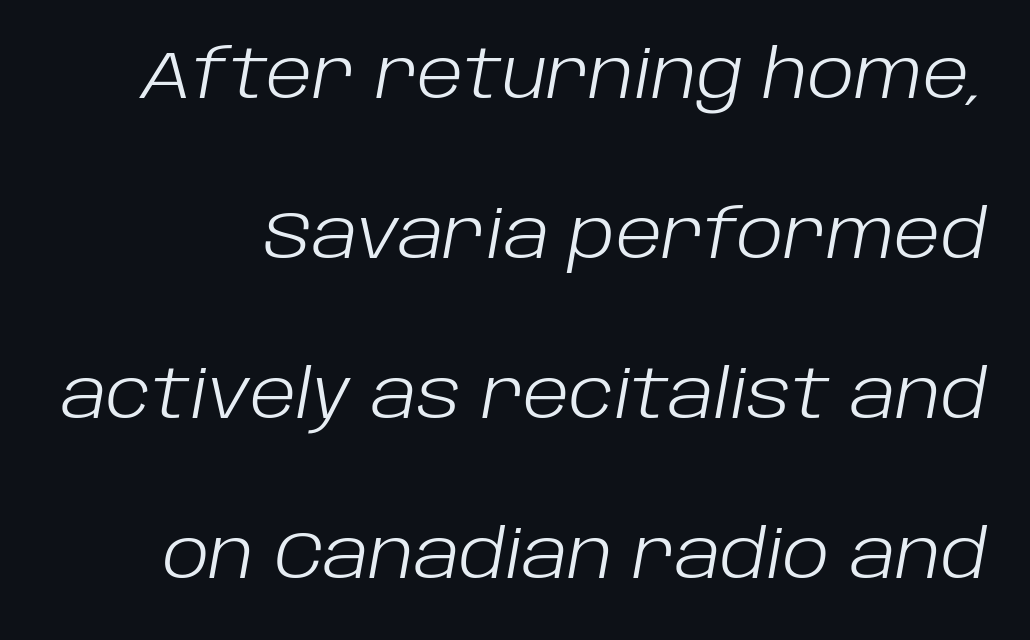
The image shows 67 px light type, italic (leaning right); set loose line spacing (2.39x), normal letter spacing, not underlined; low stroke contrast and a large x-height.
